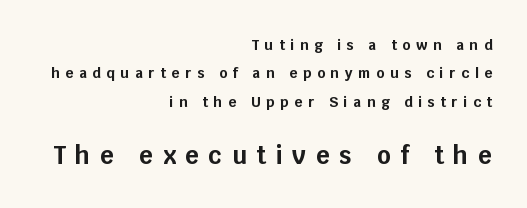
Q: Is the text bold? A: Yes.
Q: Is the text italic (slanted)? A: No, it is upright.
Q: Is the text underlined? A: No.
Q: How is the paragraph aligned? A: Right-aligned.
Q: Is the spacing between letters normal or unusually wide? A: Unusually wide.
Q: Is the spacing between lines tight, normal or loose? A: Loose.
Q: Which block of text is set in a larger size, the first (top) or the second (bottom)? A: The second (bottom) one.
